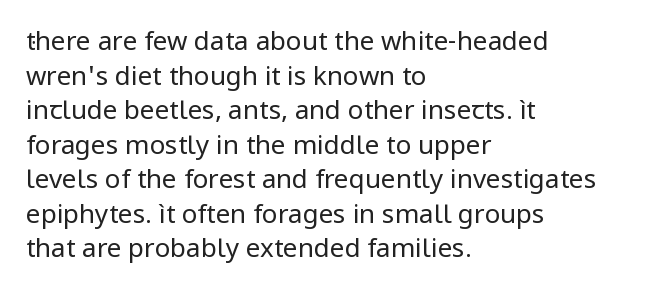
The image shows 26 px text type, upright; set left-aligned, normal line spacing (1.33x), normal letter spacing, not underlined.
